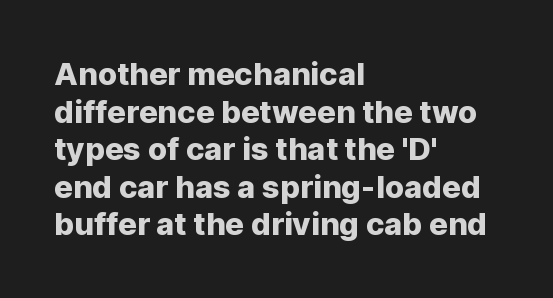
The lettering holds an erect, upright posture throughout. Teacher's note: observe the even left margin — that is flush-left alignment. Tracking here is standard; glyphs follow each other at the usual distance. The words here are not underlined. To sum up the face: it is a sans, with no serifs. Note the varied advance widths — an 'i' is clearly narrower than an 'm'.
